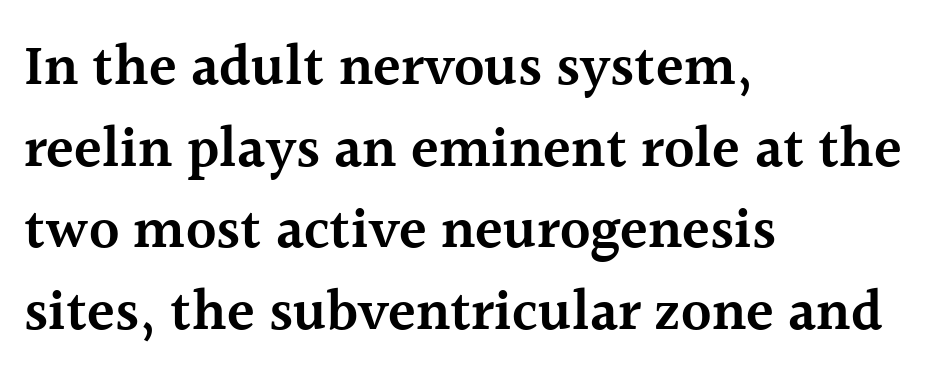
Compared with an ordinary text face, these strokes are moderately heavier — a semibold. The ragged edge is on the right, which tells us the setting is flush left. Observe the serifs anchoring each vertical stroke in this sample. Regarding leading, the lines here are spaced in the standard way. Spacing between characters is what you'd get straight out of the box.
